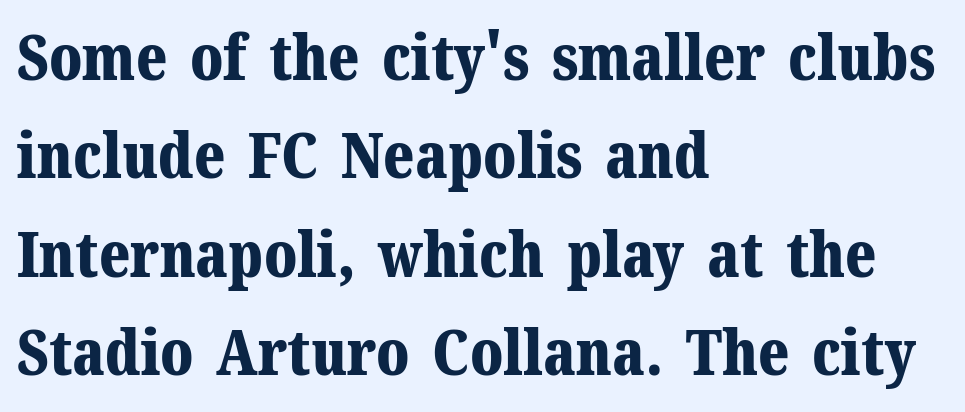
The image shows 63 px bold serif type, upright; set left-aligned, normal line spacing (1.56x), normal letter spacing, not underlined; medium stroke contrast and a medium x-height.
